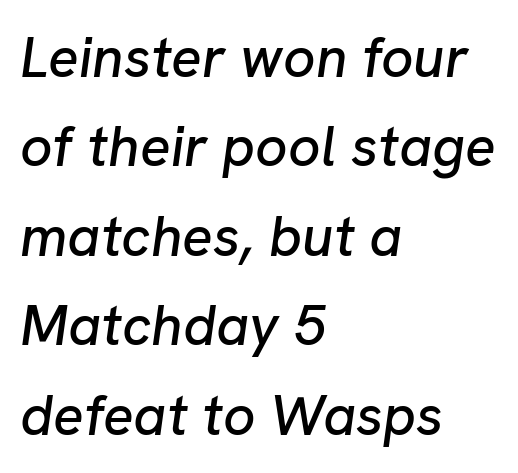
{"italic": "yes", "lean": "right", "slant_degrees": 8, "width": "normal", "stroke_contrast": "low", "x_height": "medium", "monospaced": "no", "underline": "no", "align": "left", "line_spacing": "normal", "line_spacing_ratio": 1.57, "letter_spacing": "normal", "letter_spacing_em": 0.0, "glyph_px": 57}
